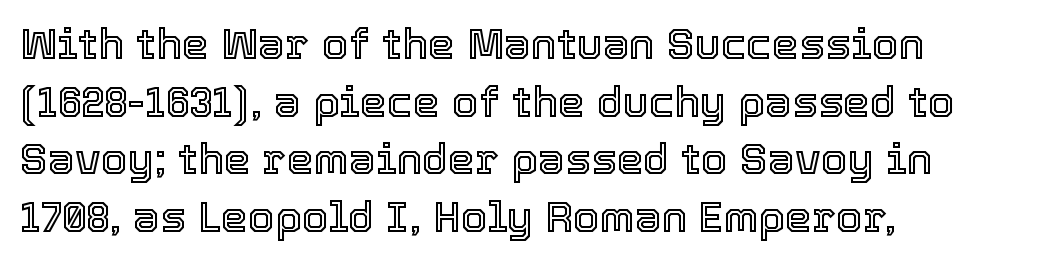
The image shows 43 px text type, upright; set left-aligned, normal line spacing (1.34x), normal letter spacing, not underlined; a medium x-height.
